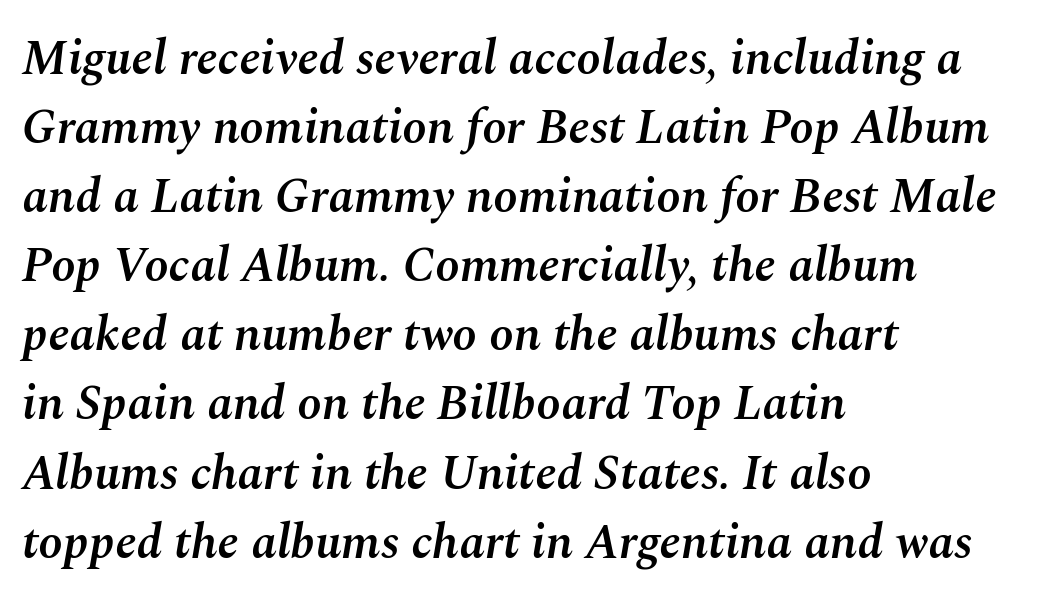
The image shows 49 px semibold type, italic (leaning right); set left-aligned, normal line spacing (1.41x), normal letter spacing, not underlined; medium stroke contrast and a medium x-height.
